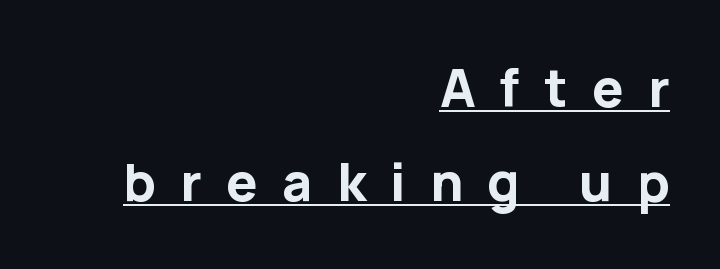
Q: Is the text bold? A: Yes.
Q: Is the text italic (slanted)? A: No, it is upright.
Q: Is the typeface a serif or a sans-serif typeface? A: Sans-serif.
Q: Is the text underlined? A: Yes.
Q: How is the paragraph aligned? A: Right-aligned.
Q: Is the spacing between letters normal or unusually wide? A: Unusually wide.
Q: Width (condensed, normal, or wide)? A: Normal.
Q: Stroke contrast? A: Low.
Q: x-height? A: Medium.
Q: Monospaced? A: No.
